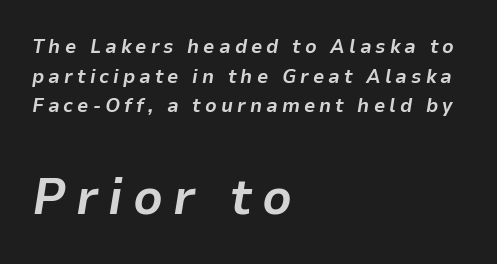
Q: Is the text bold? A: Yes.
Q: Is the text italic (slanted)? A: Yes, it leans right by about 9 degrees.
Q: Is the text underlined? A: No.
Q: How is the paragraph aligned? A: Left-aligned.
Q: Is the spacing between letters normal or unusually wide? A: Unusually wide.
Q: Is the spacing between lines tight, normal or loose? A: Normal.
Q: Which block of text is set in a larger size, the first (top) or the second (bottom)? A: The second (bottom) one.
Q: Width (condensed, normal, or wide)? A: Normal.
Q: Stroke contrast? A: Low.
Q: x-height? A: Medium.
Q: Monospaced? A: No.
